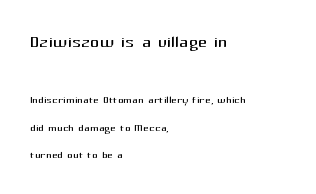
The image shows 23 px text type, upright; set left-aligned, loose line spacing (1.96x), normal letter spacing, not underlined; the first (top) block is 1.64x larger.
